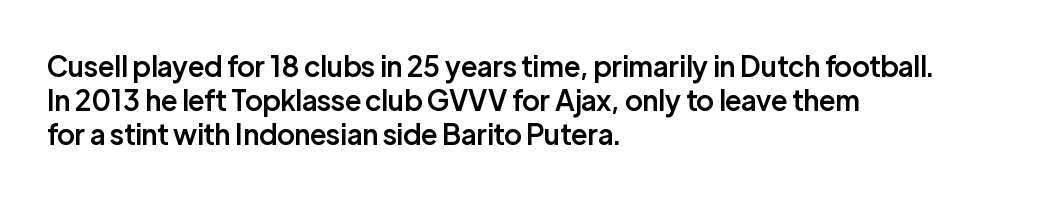
Rendered with straight, roman letterforms. Between one letter and the next there's only the usual sliver of space. I'd describe the lettering as semibold — firm but not a full bold. Descenders hang freely into open space. The rendering anchors every line to the left-hand side. Here the designer chose a conventional face with non-uniform glyph widths.
